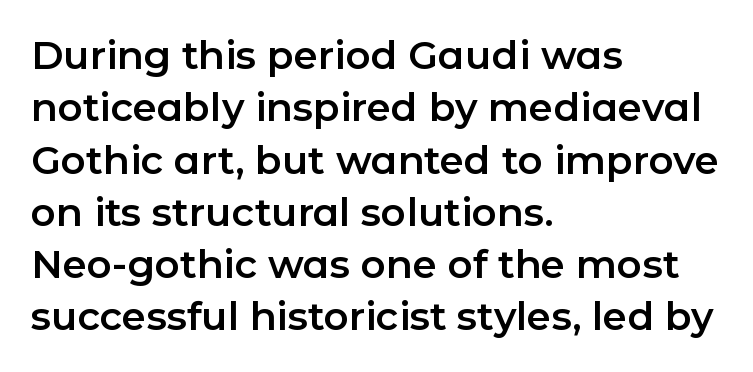
The letters stand upright; this is a roman face. Look at the tracking — it's just the regular setting, nothing added. Unmarked baselines from the first word to the last. The paragraph shown leans on its left margin.
